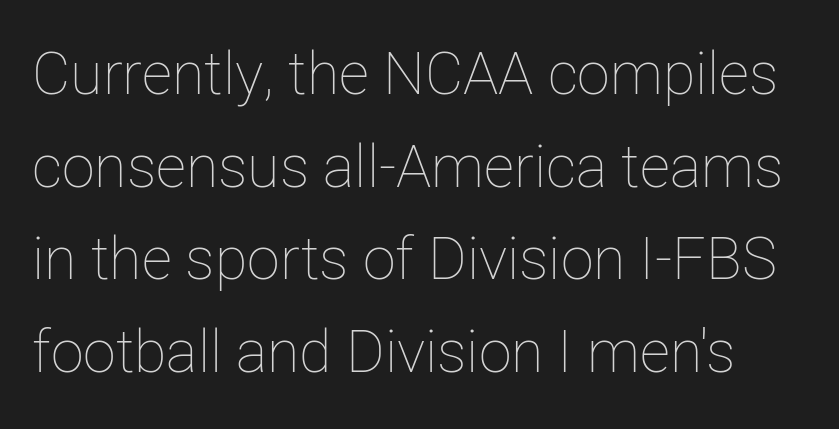
Q: Is the text bold? A: No.
Q: Is the text italic (slanted)? A: No, it is upright.
Q: Is the text underlined? A: No.
Q: Is the spacing between letters normal or unusually wide? A: Normal.
Q: Is the spacing between lines tight, normal or loose? A: Normal.
Q: Width (condensed, normal, or wide)? A: Normal.
Q: Stroke contrast? A: Low.
Q: x-height? A: Medium.
Q: Monospaced? A: No.
